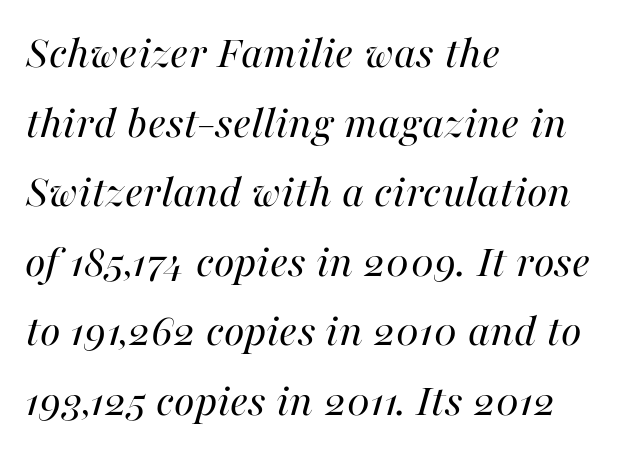
Q: Is the text bold? A: No.
Q: Is the text italic (slanted)? A: Yes, it leans right by about 16 degrees.
Q: Is the text underlined? A: No.
Q: How is the paragraph aligned? A: Left-aligned.
Q: Is the spacing between letters normal or unusually wide? A: Normal.
Q: Is the spacing between lines tight, normal or loose? A: Normal.
Q: Width (condensed, normal, or wide)? A: Normal.
Q: Stroke contrast? A: High.
Q: x-height? A: Medium.
Q: Monospaced? A: No.
